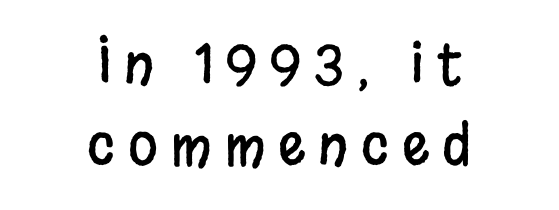
Q: Is the text italic (slanted)? A: No, it is upright.
Q: Is the typeface a serif or a sans-serif typeface? A: Sans-serif.
Q: Is the text underlined? A: No.
Q: How is the paragraph aligned? A: Centered.
Q: Is the spacing between letters normal or unusually wide? A: Unusually wide.
Q: Is the spacing between lines tight, normal or loose? A: Normal.
Q: Width (condensed, normal, or wide)? A: Condensed.
Q: Stroke contrast? A: Low.
Q: x-height? A: Large.
Q: Monospaced? A: No.
